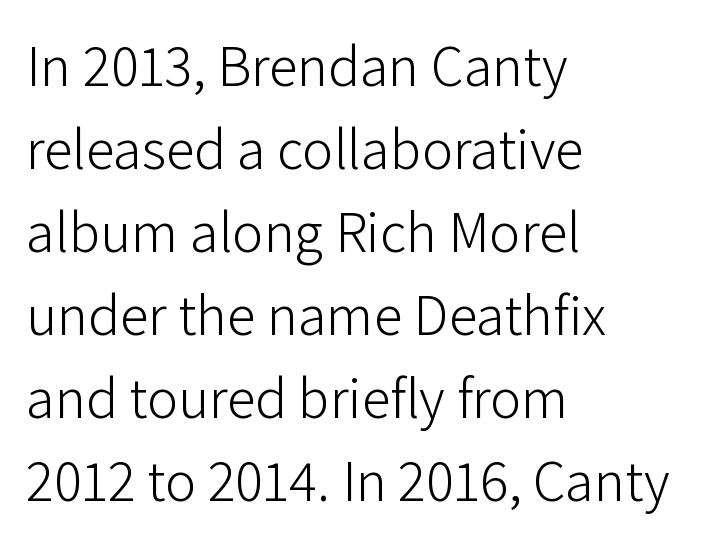
Bare-footed words on every line. Character widths vary here, with narrow letters taking less room than wide ones. The lines in this sample share a left origin and differ only in where they stop. Heft: none added — not bold. The letters stand straight up with perfectly vertical stems.
